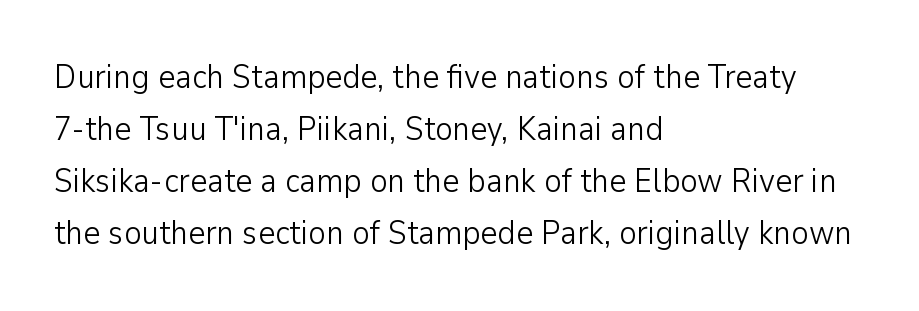
Q: Is the text bold? A: No.
Q: Is the text italic (slanted)? A: No, it is upright.
Q: Is the typeface a serif or a sans-serif typeface? A: Sans-serif.
Q: Is the text underlined? A: No.
Q: How is the paragraph aligned? A: Left-aligned.
Q: Is the spacing between letters normal or unusually wide? A: Normal.
Q: Is the spacing between lines tight, normal or loose? A: Normal.
Q: Width (condensed, normal, or wide)? A: Normal.
Q: Stroke contrast? A: Low.
Q: x-height? A: Medium.
Q: Monospaced? A: No.
